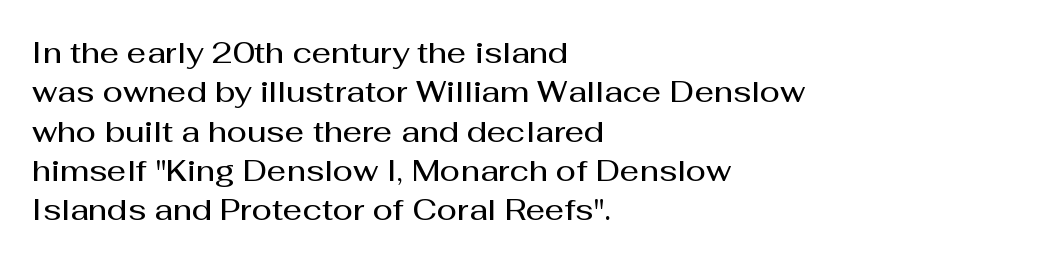
Q: Is the text bold? A: Semi-bold.
Q: Is the text italic (slanted)? A: No, it is upright.
Q: Is the typeface a serif or a sans-serif typeface? A: Sans-serif.
Q: Is the text underlined? A: No.
Q: How is the paragraph aligned? A: Left-aligned.
Q: Is the spacing between letters normal or unusually wide? A: Normal.
Q: Is the spacing between lines tight, normal or loose? A: Normal.
Q: Width (condensed, normal, or wide)? A: Normal.
Q: Stroke contrast? A: Medium.
Q: x-height? A: Medium.
Q: Monospaced? A: No.
